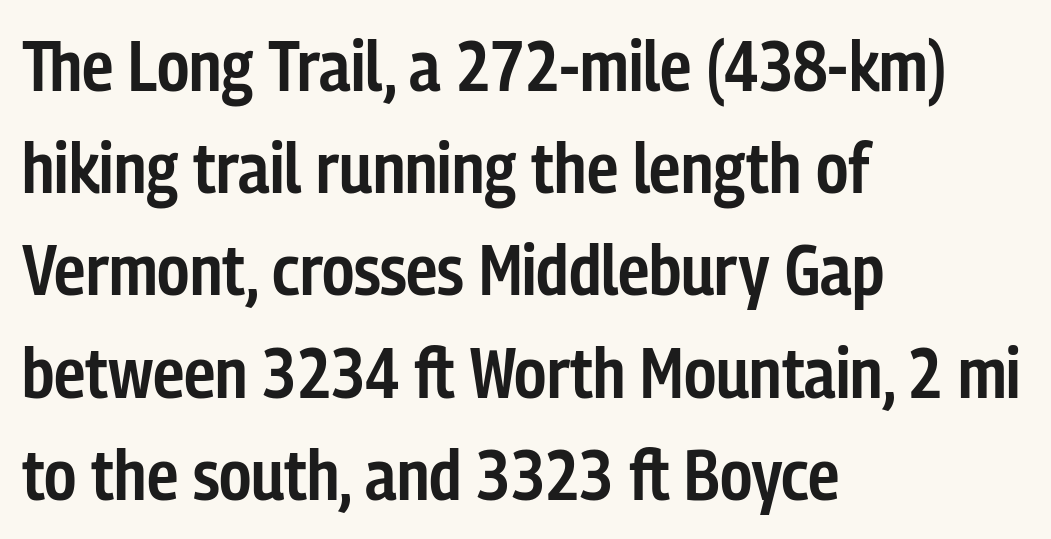
Q: Is the text bold? A: Semi-bold.
Q: Is the text italic (slanted)? A: No, it is upright.
Q: Is the typeface a serif or a sans-serif typeface? A: Sans-serif.
Q: Is the text underlined? A: No.
Q: How is the paragraph aligned? A: Left-aligned.
Q: Is the spacing between letters normal or unusually wide? A: Normal.
Q: Is the spacing between lines tight, normal or loose? A: Normal.
Q: Width (condensed, normal, or wide)? A: Condensed.
Q: Stroke contrast? A: Low.
Q: x-height? A: Medium.
Q: Monospaced? A: No.
